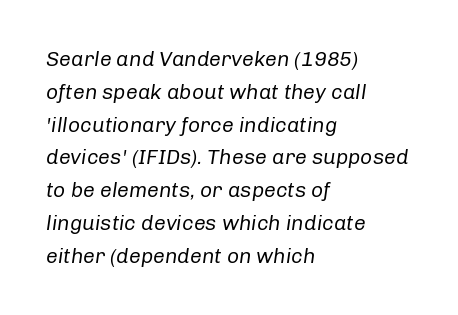
{"italic": "yes", "lean": "right", "slant_degrees": 8, "bold": "no", "underline": "no", "align": "left", "line_spacing": "normal", "line_spacing_ratio": 1.56, "letter_spacing": "normal", "letter_spacing_em": 0.0, "glyph_px": 21}
